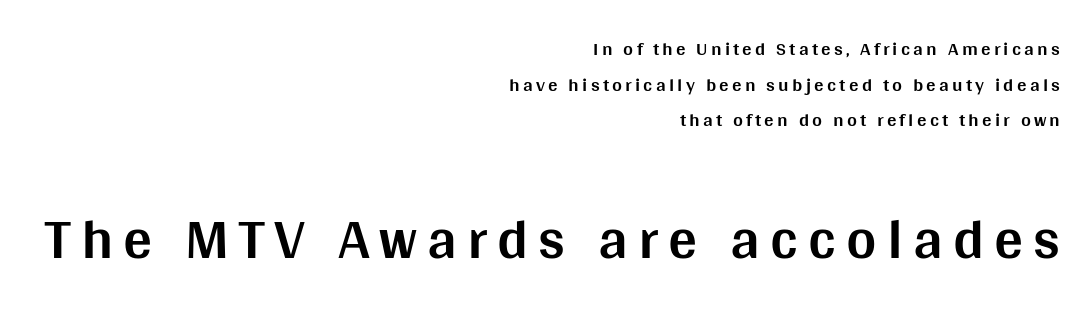
The rendering uses natural spacing where letterforms have individual widths. A sans-serif font was chosen for this passage. Set as a true bold cut, around the 700 mark. The space beneath each line is pristine and unruled.
